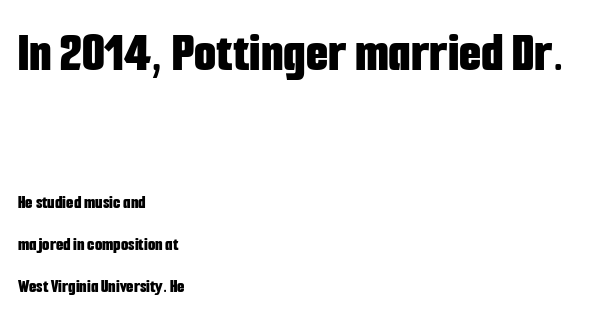
Type without underlining. The passage shown is emphatically bold. Nobody touched the tracking dial on this one. The lettering stays uniformly vertical, giving the passage a roman look.
